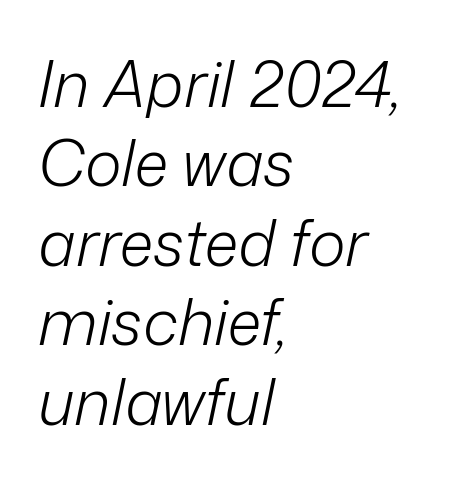
The image shows 63 px light type, italic (leaning right); set left-aligned, normal line spacing (1.26x), normal letter spacing, not underlined; low stroke contrast and a medium x-height.
